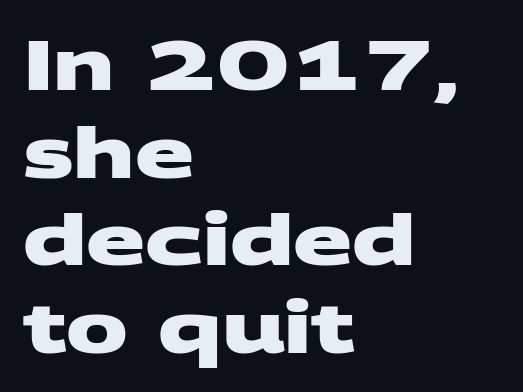
Nothing unusual about the tracking: characters are spaced as the font intends. One-word summary of the alignment: left. Descender tails drop into unmarked territory. Is the type bold? Yes — the strokes are clearly thick and heavy. The rendering uses natural spacing where letterforms have individual widths. The space between consecutive lines is moderate.
